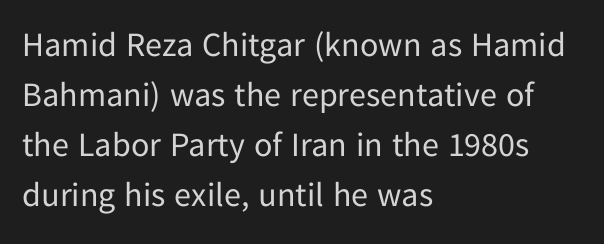
Nope, no serifs anywhere on these letters. Leading: standard. The string is rendered with underlining switched off. Here the designer chose a conventional face with non-uniform glyph widths. No extra ink here — the face is not bold. The letters sit at their default tracking, neither squeezed nor spread.
